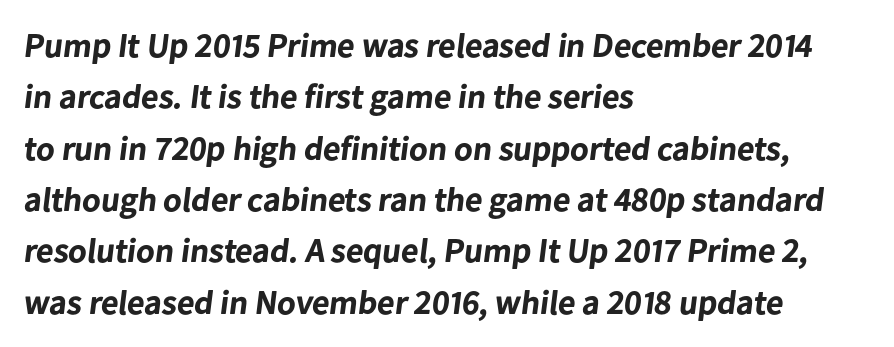
A typesetter would call this zero additional tracking. The rows are spaced the way most documents space them. A full-strength bold gives these letters their thick strokes. Is the block centered? No — it sits flush against the left margin. Unlike a traditional serif, this face leaves its strokes unadorned.
